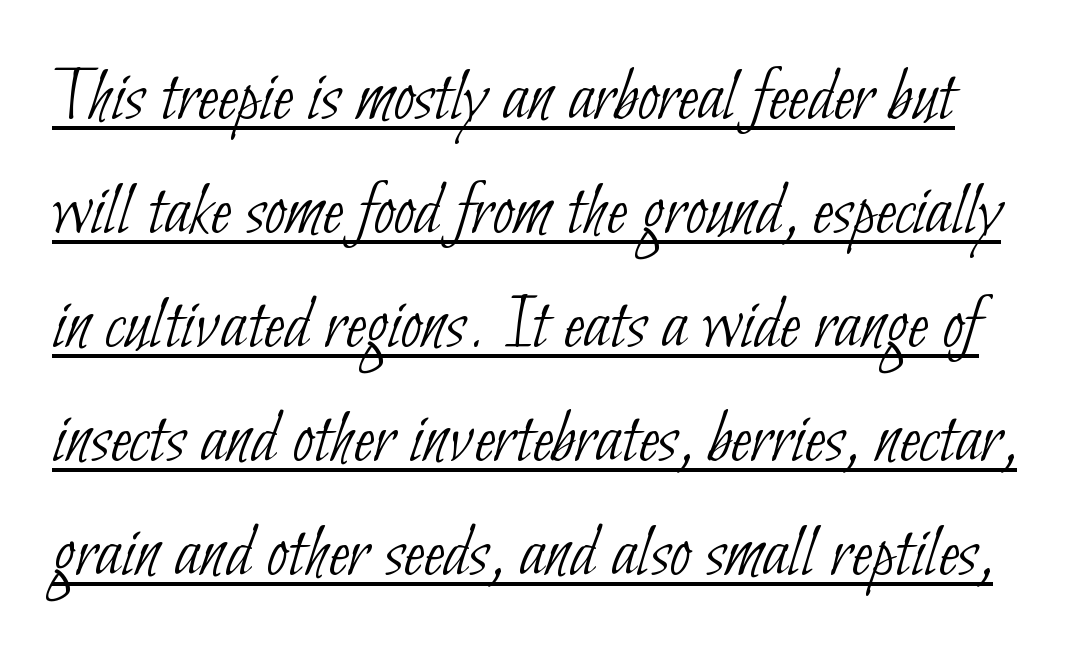
Q: Is the text bold? A: No.
Q: Is the typeface a serif or a sans-serif typeface? A: Sans-serif.
Q: Is the text underlined? A: Yes.
Q: Is the spacing between letters normal or unusually wide? A: Normal.
Q: Is the spacing between lines tight, normal or loose? A: Normal.
Q: Width (condensed, normal, or wide)? A: Condensed.
Q: Stroke contrast? A: Low.
Q: x-height? A: Small.
Q: Monospaced? A: No.
